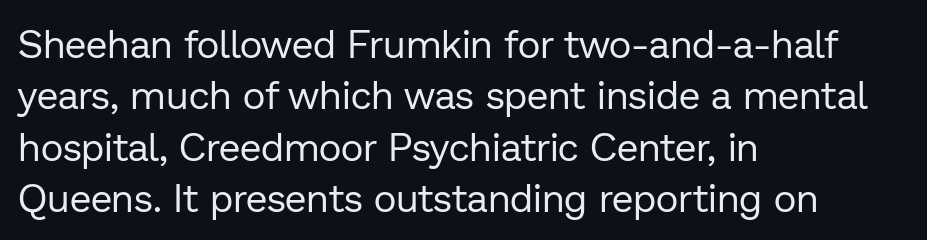
{"serif": "no", "italic": "no", "bold": "no", "weight": "regular", "width": "normal", "stroke_contrast": "low", "x_height": "medium", "monospaced": "no", "underline": "no", "align": "left", "line_spacing": "normal", "line_spacing_ratio": 1.32, "letter_spacing": "normal", "letter_spacing_em": 0.0, "glyph_px": 39}
